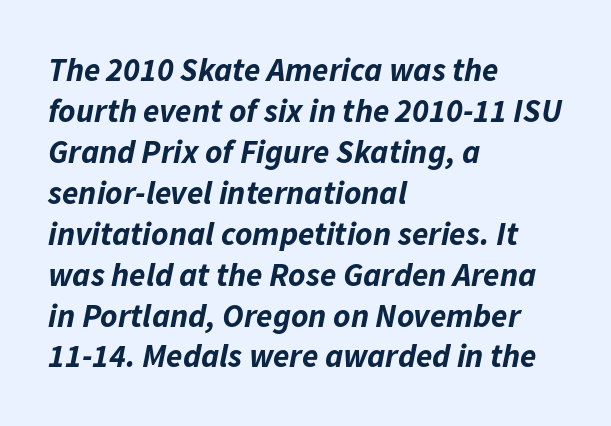
The face used here is rendered with its standard letterfit. Rendered with sloped, italic letterforms. The foot of each line stays bare and open. What weight is shown? A full bold with thick strokes. All the whitespace from short lines collects on the right.
